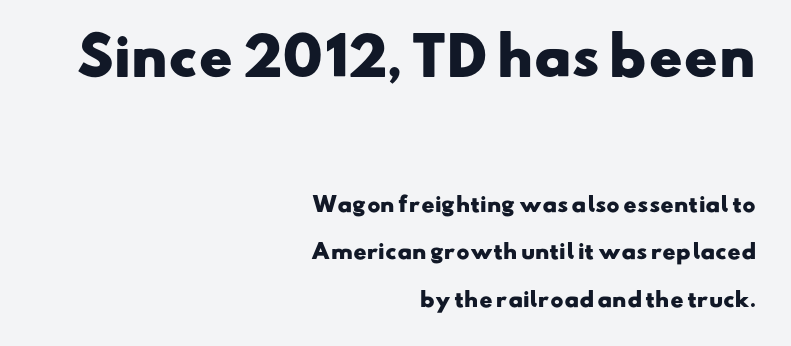
In this sample the first text group is rendered at the bigger scale. Tracking here is standard; glyphs follow each other at the usual distance. The space beneath each line is pristine and unruled. Typographic density is high because the face is bold. A typesetter would label this face a sans.
